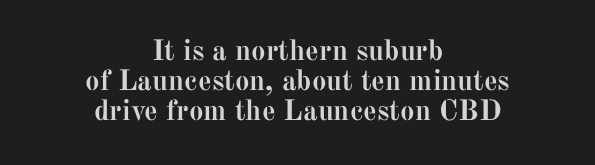
The image shows 29 px semibold serif type, upright; set centered, tight line spacing (1.04x), normal letter spacing, not underlined; medium stroke contrast and a medium x-height.
